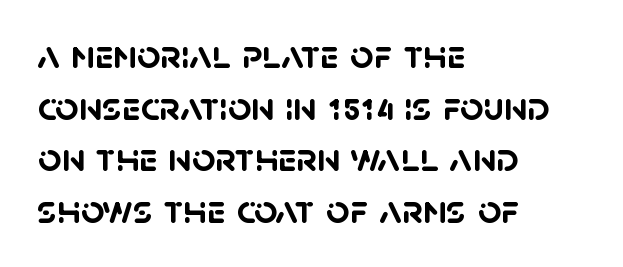
{"serif": "no", "bold": "yes", "weight": "semibold", "width": "normal", "stroke_contrast": "low", "x_height": "large", "monospaced": "no", "underline": "no", "align": "left", "line_spacing": "normal", "line_spacing_ratio": 1.26, "letter_spacing": "normal", "letter_spacing_em": 0.0, "glyph_px": 41}
